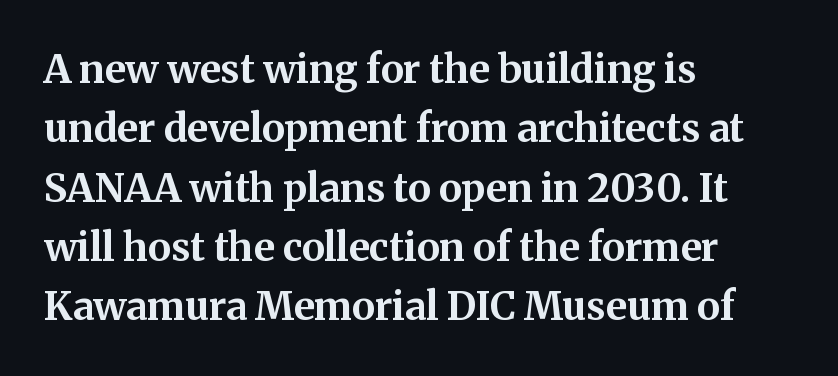
{"serif": "yes", "italic": "no", "bold": "yes", "weight": "bold", "width": "normal", "stroke_contrast": "medium", "x_height": "medium", "monospaced": "no", "underline": "no", "align": "left", "line_spacing": "normal", "line_spacing_ratio": 1.52, "letter_spacing": "normal", "letter_spacing_em": 0.0, "glyph_px": 39}
